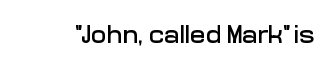
{"italic": "no", "underline": "no", "letter_spacing": "normal", "letter_spacing_em": 0.0, "glyph_px": 26}
